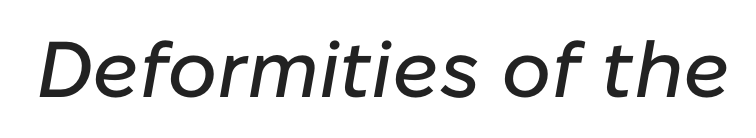
The image shows 79 px text type, italic (leaning right); set normal letter spacing, not underlined; low stroke contrast and a medium x-height.
